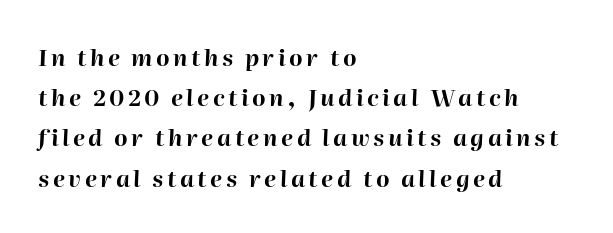
{"italic": "yes", "lean": "right", "slant_degrees": 2, "bold": "yes", "underline": "no", "align": "left", "line_spacing_ratio": 1.75, "glyph_px": 23}
